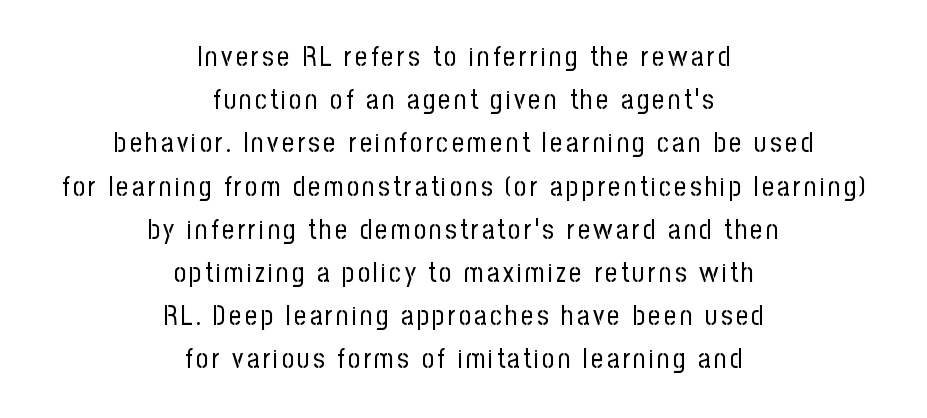
{"italic": "no", "bold": "no", "underline": "no", "align": "center", "line_spacing": "normal", "line_spacing_ratio": 1.6, "glyph_px": 27}
